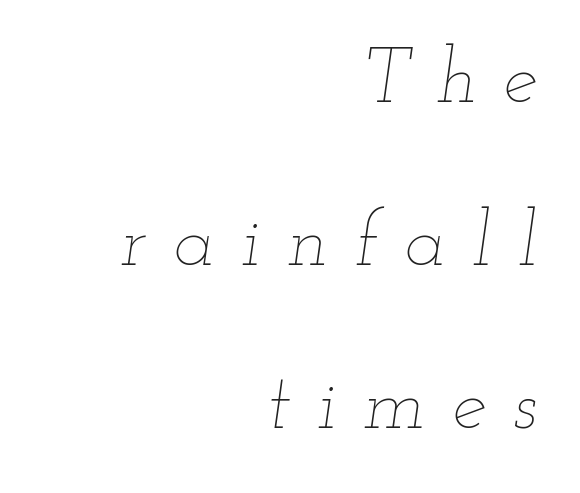
The image shows 77 px thin, wide type, italic (leaning right); set right-aligned, loose line spacing (2.12x), unusually wide letter spacing (+0.35 em), not underlined; low stroke contrast and a small x-height.
